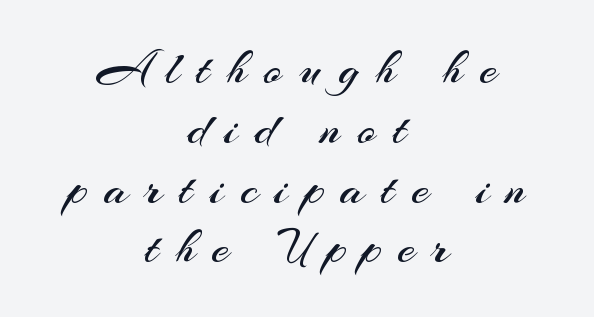
{"serif": "no", "bold": "no", "weight": "regular", "width": "normal", "stroke_contrast": "medium", "x_height": "small", "monospaced": "no", "underline": "no", "align": "center", "line_spacing_ratio": 1.22, "letter_spacing": "wide", "letter_spacing_em": 0.35, "glyph_px": 49}
